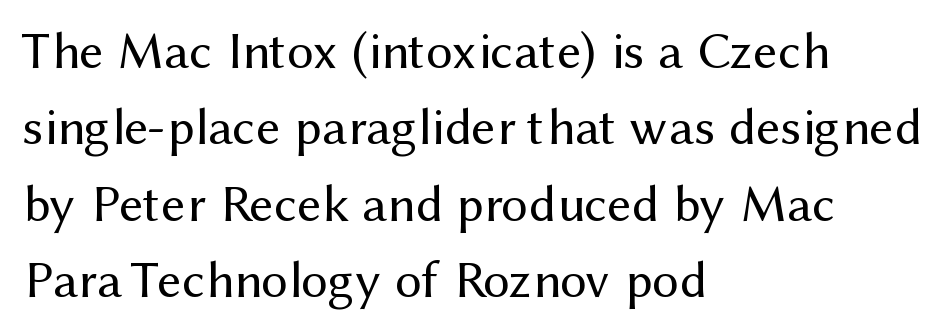
Q: Is the text bold? A: No.
Q: Is the text italic (slanted)? A: No, it is upright.
Q: Is the typeface a serif or a sans-serif typeface? A: Sans-serif.
Q: Is the text underlined? A: No.
Q: How is the paragraph aligned? A: Left-aligned.
Q: Is the spacing between letters normal or unusually wide? A: Normal.
Q: Is the spacing between lines tight, normal or loose? A: Normal.
Q: Width (condensed, normal, or wide)? A: Normal.
Q: Stroke contrast? A: Medium.
Q: x-height? A: Medium.
Q: Monospaced? A: No.
